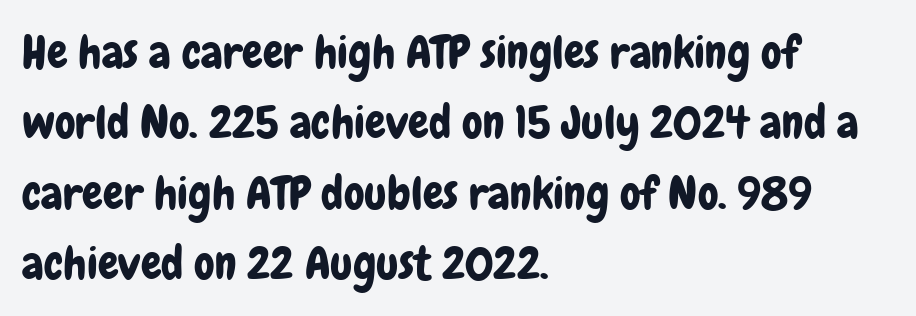
The line texture is even and compact thanks to regular tracking. The rendering uses a moderate line-height, typical for paragraphs. Check where the strokes stop: nothing finishes them off — pure sans. Descenders are the only things crossing below the line. Is this a fixed-width face? No — the glyphs have proportional, varying widths. Designer's note — italics off, roman on.
